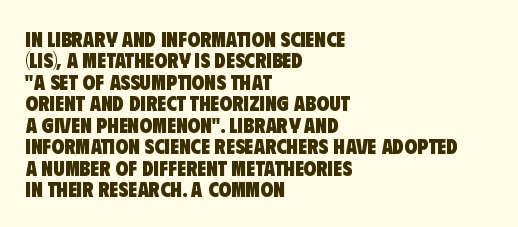
The image shows 21 px bold type; set left-aligned, tight line spacing (1.02x), normal letter spacing, not underlined.
